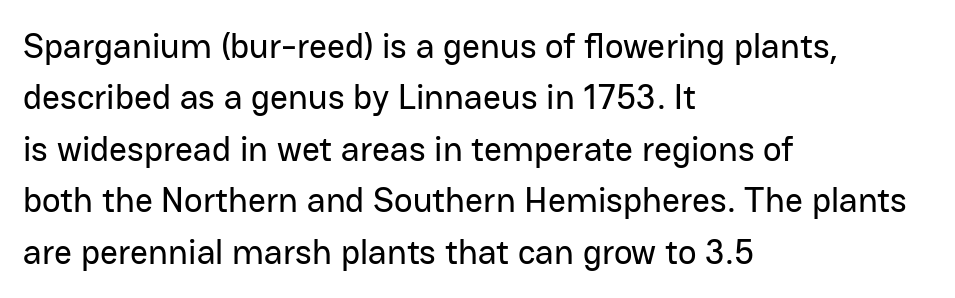
These lines keep a tight, regular rhythm from letter to letter. Teacher's note: observe the even left margin — that is flush-left alignment. Check the space under the baseline: it is left empty. Each letter's strokes conclude bluntly, with no projecting serifs. Is this a fixed-width face? No — the glyphs have proportional, varying widths.
